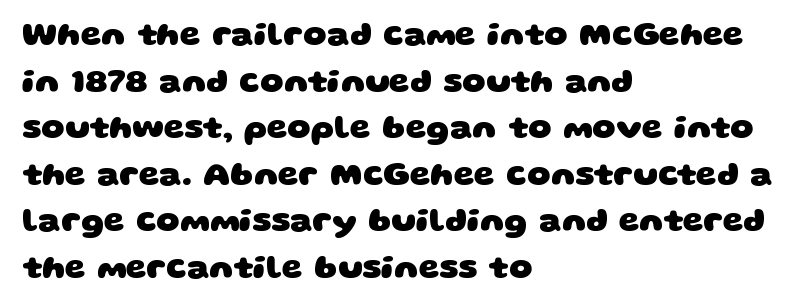
{"serif": "no", "bold": "yes", "weight": "heavy", "width": "wide", "stroke_contrast": "low", "x_height": "large", "monospaced": "no", "underline": "no", "align": "left", "line_spacing": "normal", "line_spacing_ratio": 1.41, "letter_spacing": "normal", "letter_spacing_em": 0.0, "glyph_px": 33}
